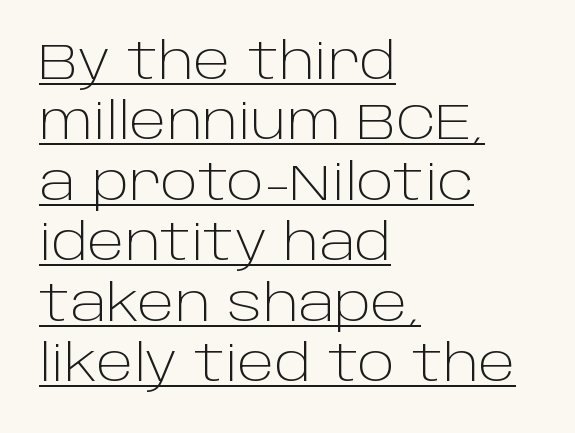
Glyph-to-glyph distance matches everyday printed text. Regarding serifs, this sample does without them. The lettering is marked with a stroke running underneath it. This is not heavy type; no bold has been used. The letters stand upright; this is a roman face.
